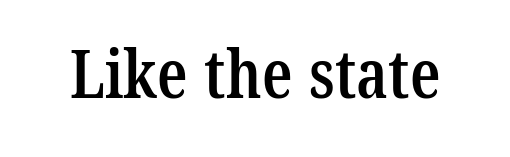
The zone under the glyphs is completely vacant. These lines are rendered in a variable-pitch font. Standard letterfit; no display-style spreading of the glyphs. These lines are composed in type with serifs. Heft: intermediate — a semibold.
